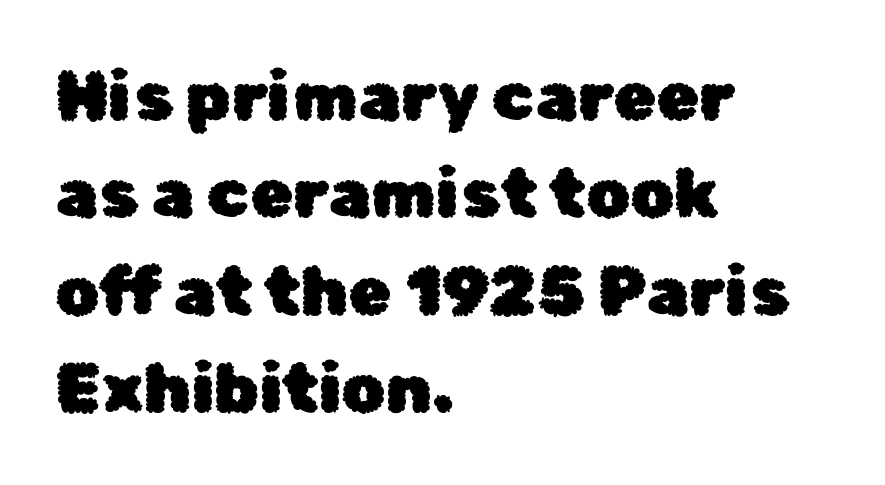
Teacher's note: observe the even left margin — that is flush-left alignment. The foot of each line stays bare and open. Proportional: the letters do not fall into vertical columns. Honestly, the letter spacing is just normal — you wouldn't notice it.
